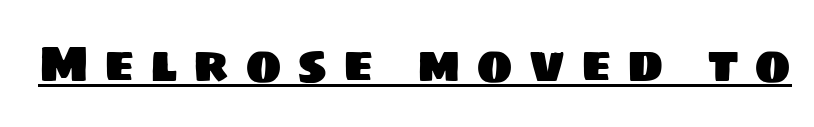
The image shows 49 px sans-serif type; set unusually wide letter spacing (+0.31 em), underlined; low stroke contrast and a large x-height.
